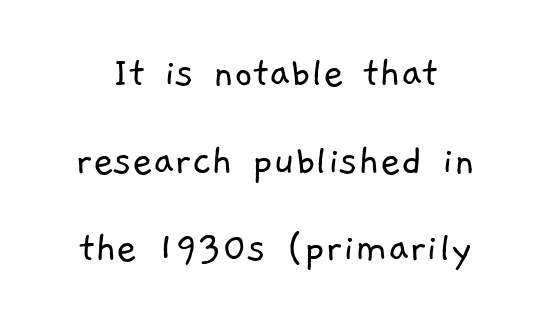
The image shows 45 px light sans-serif type; set loose line spacing (1.95x), normal letter spacing, not underlined; low stroke contrast and a medium x-height.
